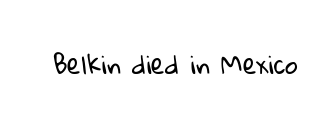
Ink coverage per letter is moderate at most. Check the space under the baseline: it is left empty. Nobody touched the tracking dial on this one.
